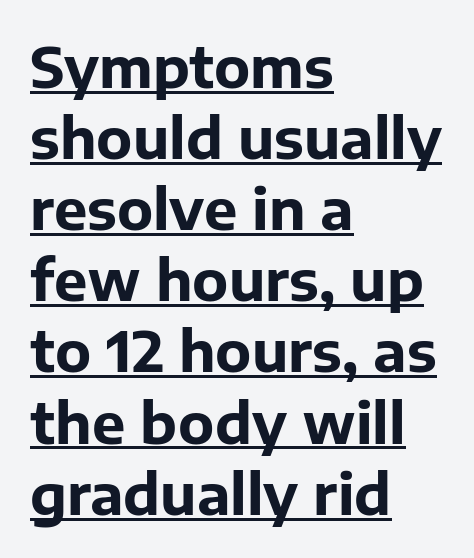
Q: Is the text bold? A: Yes.
Q: Is the text italic (slanted)? A: No, it is upright.
Q: Is the typeface a serif or a sans-serif typeface? A: Sans-serif.
Q: Is the text underlined? A: Yes.
Q: How is the paragraph aligned? A: Left-aligned.
Q: Is the spacing between letters normal or unusually wide? A: Normal.
Q: Is the spacing between lines tight, normal or loose? A: Normal.
Q: Width (condensed, normal, or wide)? A: Normal.
Q: Stroke contrast? A: Low.
Q: x-height? A: Medium.
Q: Monospaced? A: No.
